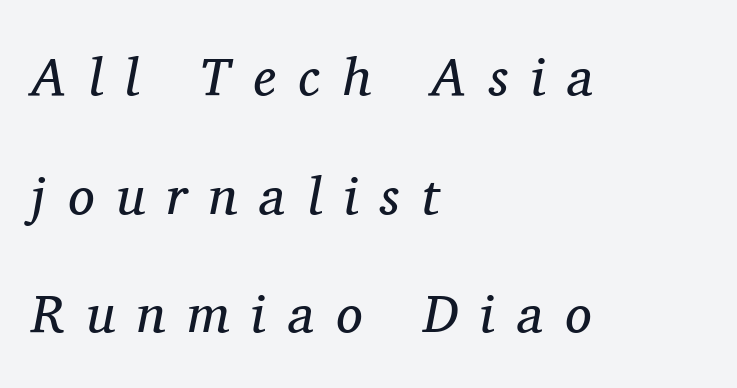
Q: Is the text bold? A: No.
Q: Is the text italic (slanted)? A: Yes, it leans right by about 11 degrees.
Q: Is the typeface a serif or a sans-serif typeface? A: Serif.
Q: Is the text underlined? A: No.
Q: How is the paragraph aligned? A: Left-aligned.
Q: Is the spacing between letters normal or unusually wide? A: Unusually wide.
Q: Is the spacing between lines tight, normal or loose? A: Loose.
Q: Width (condensed, normal, or wide)? A: Normal.
Q: Stroke contrast? A: Medium.
Q: x-height? A: Medium.
Q: Monospaced? A: No.
